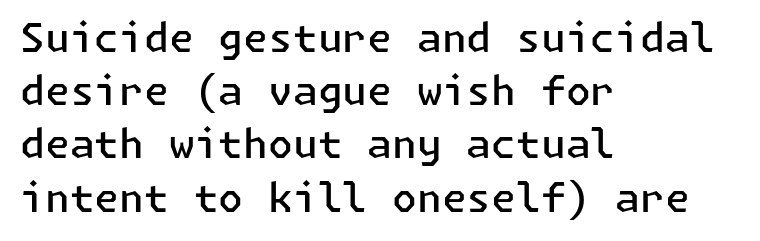
Q: Is the text bold? A: Semi-bold.
Q: Is the text italic (slanted)? A: No, it is upright.
Q: Is the typeface a serif or a sans-serif typeface? A: Sans-serif.
Q: Is the text underlined? A: No.
Q: How is the paragraph aligned? A: Left-aligned.
Q: Is the spacing between letters normal or unusually wide? A: Normal.
Q: Is the spacing between lines tight, normal or loose? A: Normal.
Q: Width (condensed, normal, or wide)? A: Normal.
Q: Stroke contrast? A: Low.
Q: x-height? A: Medium.
